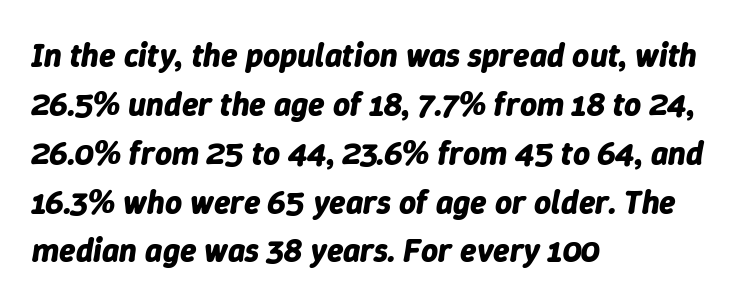
Q: Is the text bold? A: Yes.
Q: Is the text italic (slanted)? A: Yes, it leans right by about 9 degrees.
Q: Is the text underlined? A: No.
Q: How is the paragraph aligned? A: Left-aligned.
Q: Is the spacing between letters normal or unusually wide? A: Normal.
Q: Is the spacing between lines tight, normal or loose? A: Normal.
Q: Width (condensed, normal, or wide)? A: Normal.
Q: Stroke contrast? A: Low.
Q: x-height? A: Medium.
Q: Monospaced? A: No.
